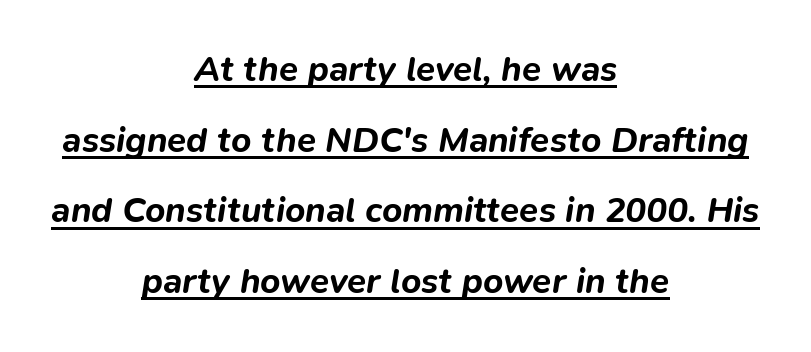
The image shows 35 px bold type, italic (leaning right); set centered, loose line spacing (2.02x), normal letter spacing, underlined; low stroke contrast and a medium x-height.
